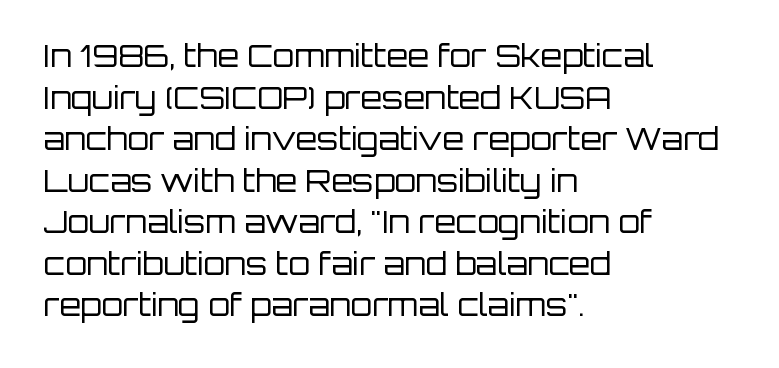
{"serif": "no", "italic": "no", "bold": "no", "weight": "regular", "width": "normal", "stroke_contrast": "low", "x_height": "large", "monospaced": "no", "underline": "no", "align": "left", "line_spacing": "normal", "line_spacing_ratio": 1.34, "letter_spacing": "normal", "letter_spacing_em": 0.0, "glyph_px": 31}
